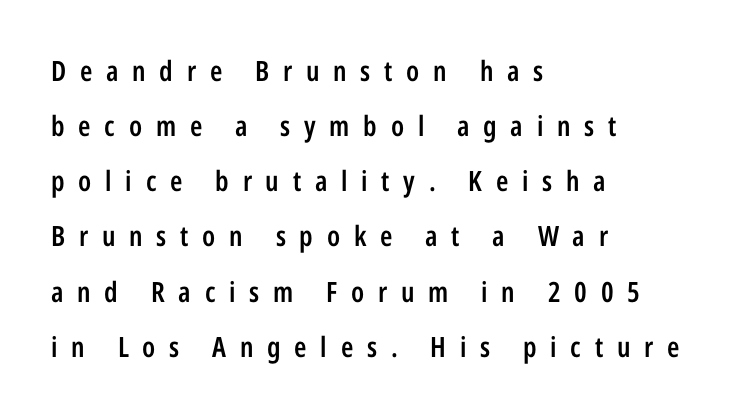
{"serif": "no", "italic": "no", "bold": "semi", "weight": "semibold", "width": "condensed", "stroke_contrast": "low", "x_height": "medium", "monospaced": "no", "underline": "no", "align": "left", "line_spacing": "loose", "line_spacing_ratio": 1.97, "letter_spacing": "wide", "letter_spacing_em": 0.49, "glyph_px": 28}
